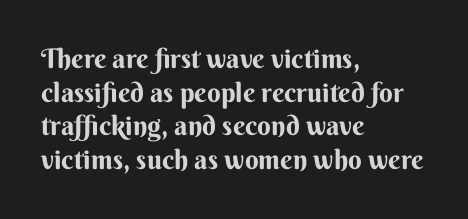
Its strokes are broad and dark, the hallmark of bold type. It's the straight-up-and-down kind of type. Regular leading. Caption: standard tracking, unaltered.
